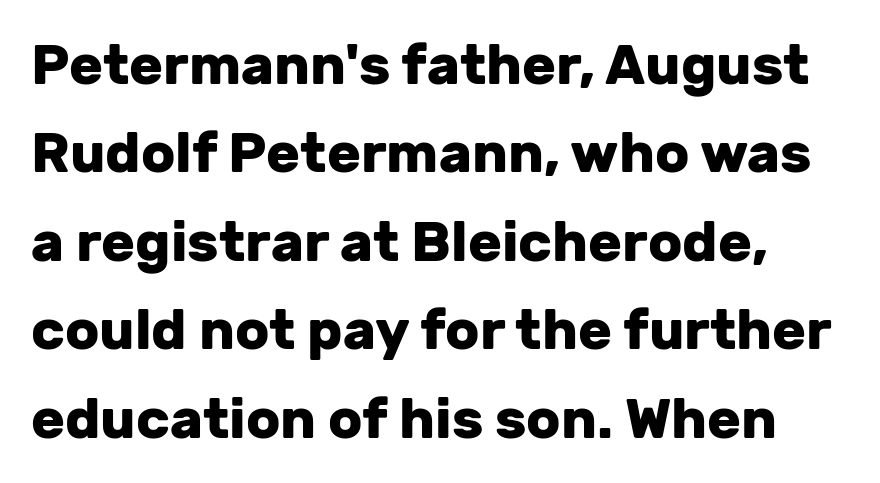
Horizontal bands of white between lines are of average thickness. This sample has the flowing, uneven cadence of proportional lettering. Does extra space separate the letters? No, they use regular spacing. Any mark beneath the type? The region is blank. Classification — sans serif.
